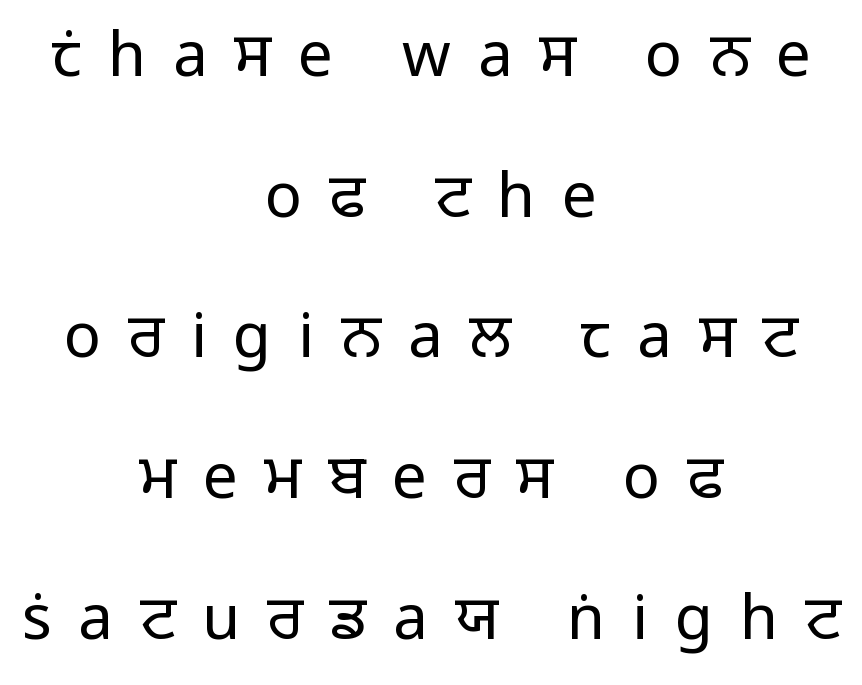
{"serif": "no", "italic": "no", "bold": "no", "weight": "light", "width": "normal", "stroke_contrast": "low", "x_height": "medium", "monospaced": "no", "underline": "no", "align": "center", "line_spacing": "loose", "line_spacing_ratio": 2.27, "letter_spacing": "wide", "letter_spacing_em": 0.43, "glyph_px": 62}
